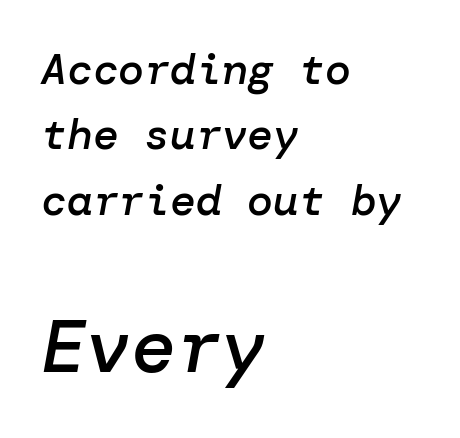
Q: Is the text bold? A: Semi-bold.
Q: Is the text italic (slanted)? A: Yes, it leans right by about 10 degrees.
Q: Is the text underlined? A: No.
Q: How is the paragraph aligned? A: Left-aligned.
Q: Is the spacing between letters normal or unusually wide? A: Normal.
Q: Is the spacing between lines tight, normal or loose? A: Normal.
Q: Which block of text is set in a larger size, the first (top) or the second (bottom)? A: The second (bottom) one.
Q: Width (condensed, normal, or wide)? A: Normal.
Q: Stroke contrast? A: Low.
Q: x-height? A: Medium.
